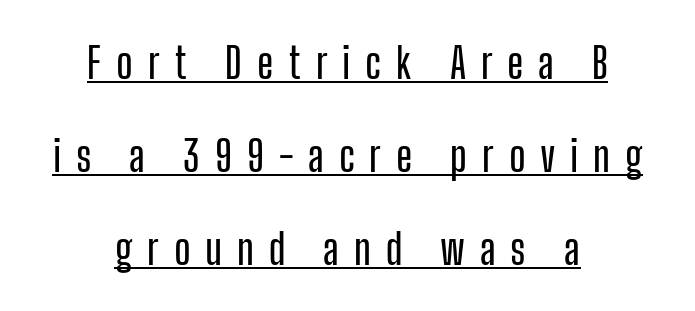
{"serif": "no", "italic": "no", "width": "condensed", "stroke_contrast": "low", "x_height": "medium", "monospaced": "no", "underline": "yes", "align": "center", "line_spacing": "loose", "line_spacing_ratio": 2.21, "letter_spacing": "wide", "letter_spacing_em": 0.35, "glyph_px": 42}
